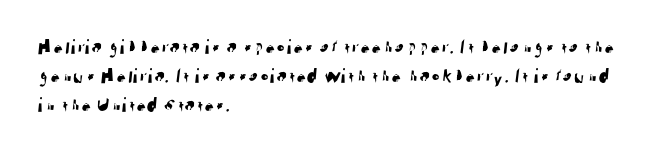
{"underline": "no", "align": "left", "line_spacing": "normal", "line_spacing_ratio": 1.37, "letter_spacing": "normal", "letter_spacing_em": 0.0, "glyph_px": 21}
